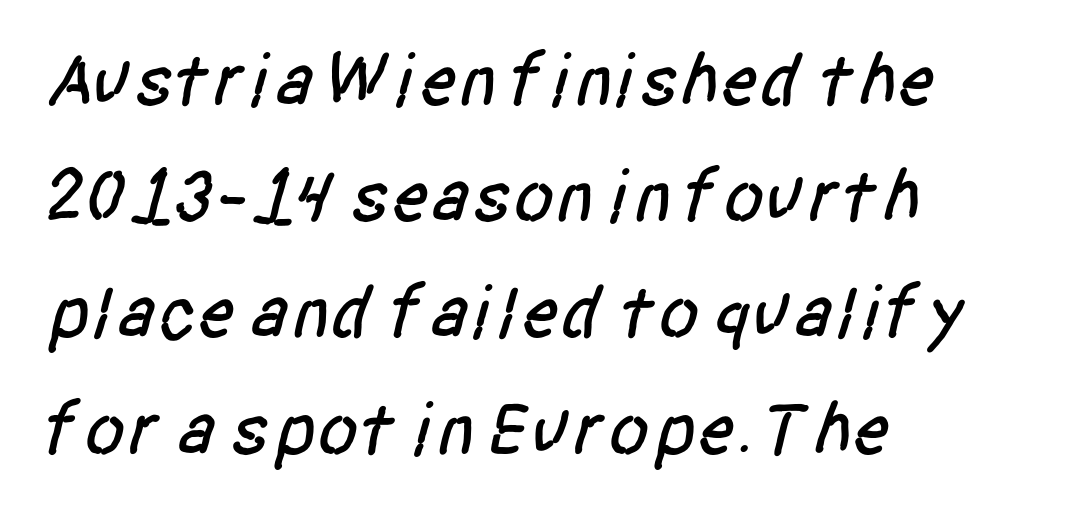
Has an underline been added? It has not. This block has exactly the height ordinary leading produces. Proportional: the letters do not fall into vertical columns. The typeface chosen for these lines omits serifs. Each word holds together tightly as a unit, with standard inter-letter gaps.
